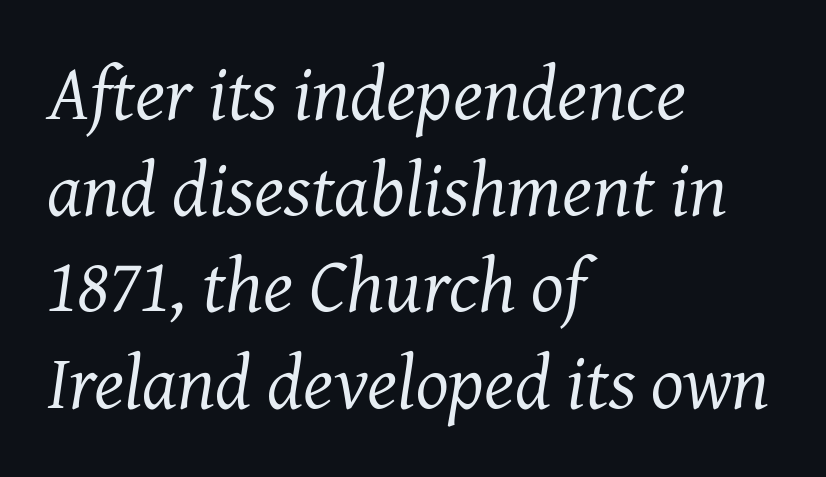
{"serif": "yes", "italic": "yes", "lean": "right", "slant_degrees": 7, "bold": "no", "weight": "regular", "width": "normal", "stroke_contrast": "medium", "x_height": "medium", "monospaced": "no", "underline": "no", "align": "left", "line_spacing": "normal", "line_spacing_ratio": 1.25, "letter_spacing": "normal", "letter_spacing_em": 0.0, "glyph_px": 77}
